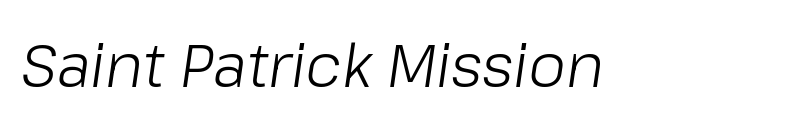
Q: Is the text bold? A: No.
Q: Is the text italic (slanted)? A: Yes, it leans right by about 8 degrees.
Q: Is the text underlined? A: No.
Q: Is the spacing between letters normal or unusually wide? A: Normal.
Q: Width (condensed, normal, or wide)? A: Normal.
Q: Stroke contrast? A: Low.
Q: x-height? A: Medium.
Q: Monospaced? A: No.
